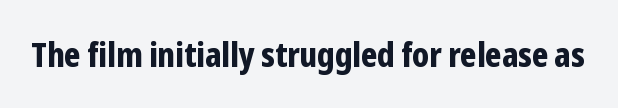
Q: Is the text bold? A: Yes.
Q: Is the text italic (slanted)? A: No, it is upright.
Q: Is the typeface a serif or a sans-serif typeface? A: Sans-serif.
Q: Is the text underlined? A: No.
Q: Is the spacing between letters normal or unusually wide? A: Normal.
Q: Width (condensed, normal, or wide)? A: Condensed.
Q: Stroke contrast? A: Low.
Q: x-height? A: Medium.
Q: Monospaced? A: No.
